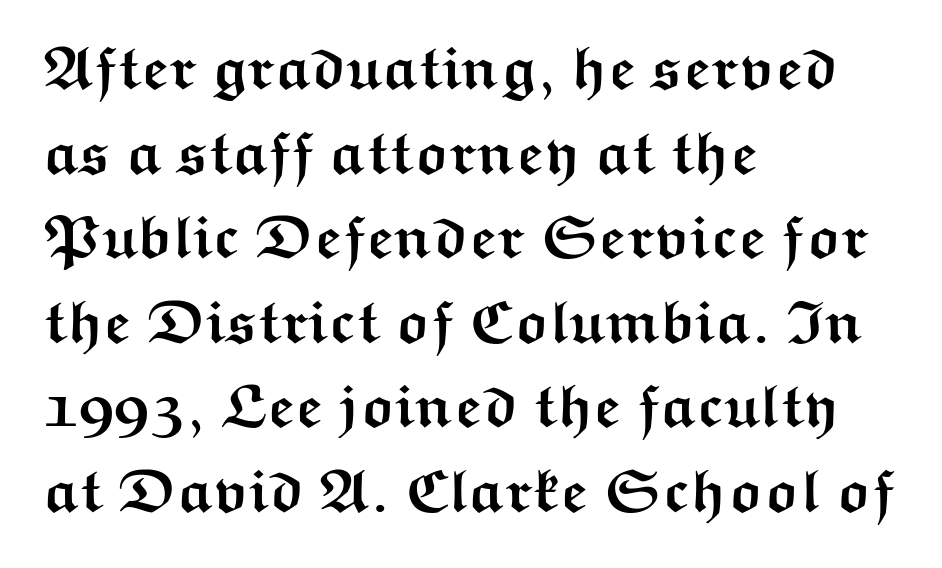
Visually the block forms a straight wall on the left and a jagged coastline on the right. The tracking reads as untouched default to a designer's eye. Tall strokes in this sample are plumb rather than angled. Typographically, this falls in the sans-serif category. The designer left line spacing at the default. Think of a printed novel: that variable character pitch is what you see here.
